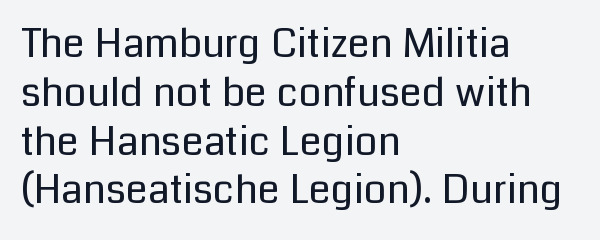
{"serif": "no", "italic": "no", "bold": "no", "weight": "regular", "width": "normal", "stroke_contrast": "low", "x_height": "medium", "monospaced": "no", "underline": "no", "align": "left", "line_spacing_ratio": 1.22, "letter_spacing": "normal", "letter_spacing_em": 0.0, "glyph_px": 40}
